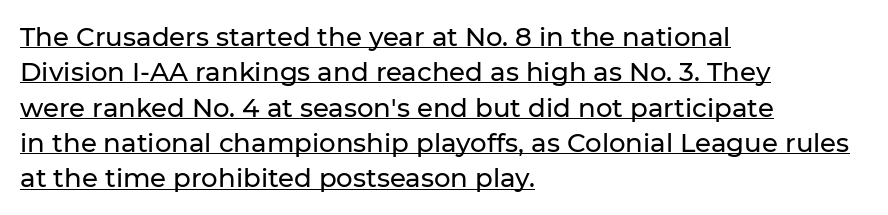
{"italic": "no", "underline": "yes", "align": "left", "line_spacing": "normal", "line_spacing_ratio": 1.36, "letter_spacing": "normal", "letter_spacing_em": 0.0, "glyph_px": 26}
